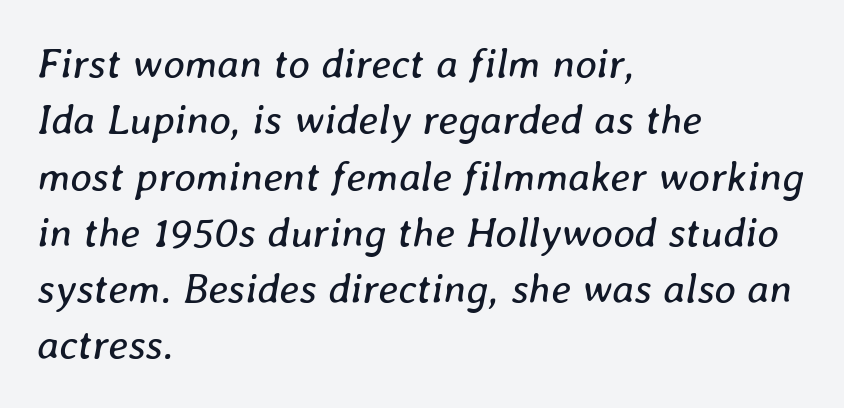
The image shows 42 px regular-weight type, italic (leaning right); set left-aligned, normal line spacing (1.34x), normal letter spacing, not underlined; low stroke contrast and a medium x-height.
